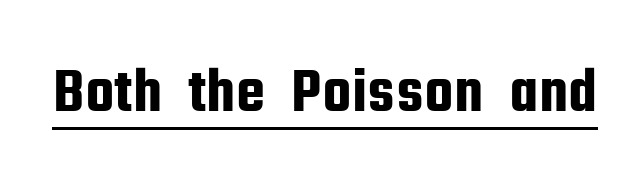
{"serif": "no", "italic": "no", "width": "condensed", "stroke_contrast": "low", "x_height": "medium", "monospaced": "no", "underline": "yes", "letter_spacing": "normal", "letter_spacing_em": 0.0, "glyph_px": 65}
